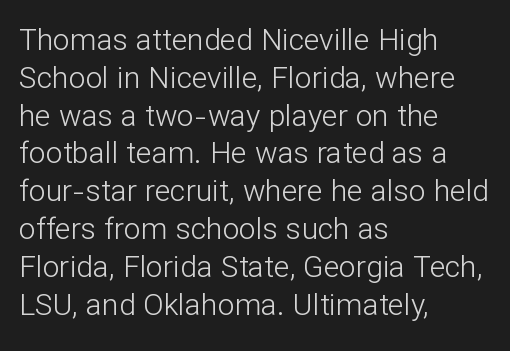
Q: Is the text bold? A: No.
Q: Is the text italic (slanted)? A: No, it is upright.
Q: Is the typeface a serif or a sans-serif typeface? A: Sans-serif.
Q: Is the text underlined? A: No.
Q: How is the paragraph aligned? A: Left-aligned.
Q: Is the spacing between letters normal or unusually wide? A: Normal.
Q: Is the spacing between lines tight, normal or loose? A: Normal.
Q: Width (condensed, normal, or wide)? A: Normal.
Q: Stroke contrast? A: Low.
Q: x-height? A: Medium.
Q: Monospaced? A: No.
